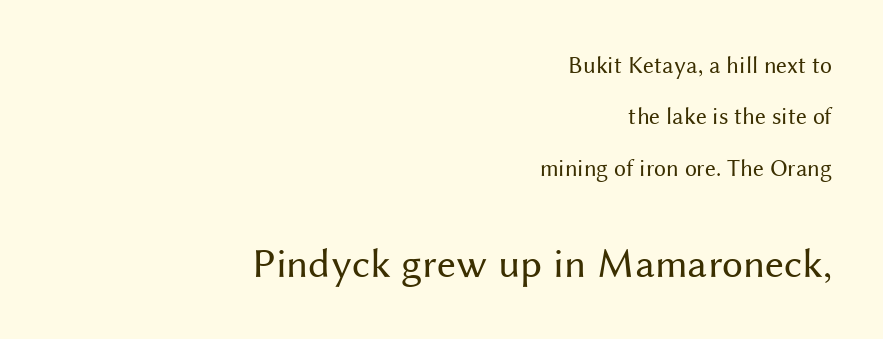
{"serif": "no", "italic": "no", "bold": "no", "weight": "regular", "width": "normal", "stroke_contrast": "medium", "x_height": "medium", "monospaced": "no", "underline": "no", "align": "right", "line_spacing": "loose", "line_spacing_ratio": 2.14, "letter_spacing": "normal", "letter_spacing_em": 0.0, "larger_block": "second", "size_ratio": 1.75, "glyph_px": 42}
